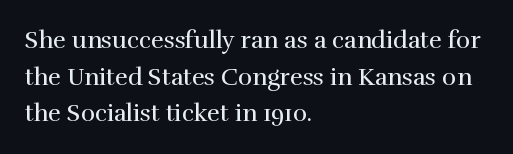
Q: Is the text bold? A: No.
Q: Is the text italic (slanted)? A: No, it is upright.
Q: Is the text underlined? A: No.
Q: How is the paragraph aligned? A: Left-aligned.
Q: Is the spacing between letters normal or unusually wide? A: Normal.
Q: Is the spacing between lines tight, normal or loose? A: Normal.
